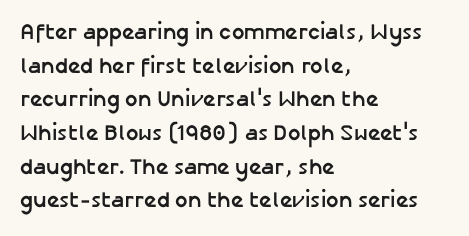
This sample is left-justified, so line endings fall wherever the words run out. Ascenders rise straight up at ninety degrees. Notice how descenders clear the ascenders below comfortably — that's standard leading. Is the type bold? Yes — the strokes are clearly thick and heavy.
